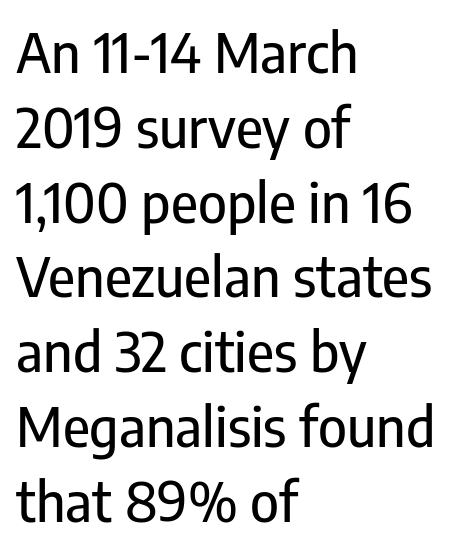
Q: Is the text italic (slanted)? A: No, it is upright.
Q: Is the typeface a serif or a sans-serif typeface? A: Sans-serif.
Q: Is the text underlined? A: No.
Q: How is the paragraph aligned? A: Left-aligned.
Q: Is the spacing between letters normal or unusually wide? A: Normal.
Q: Is the spacing between lines tight, normal or loose? A: Normal.
Q: Width (condensed, normal, or wide)? A: Condensed.
Q: Stroke contrast? A: Low.
Q: x-height? A: Medium.
Q: Monospaced? A: No.
